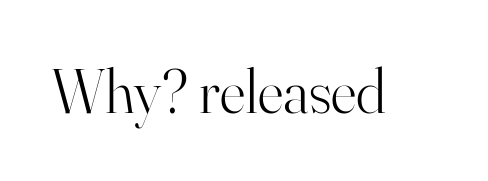
Descenders hang freely into open space. This reads as an unemphasized weight, regular at the heaviest. Nothing unusual about the tracking: characters are spaced as the font intends. Italic? Not at all — the glyphs are vertical. Check where the strokes stop: tiny serifs finish them off.
